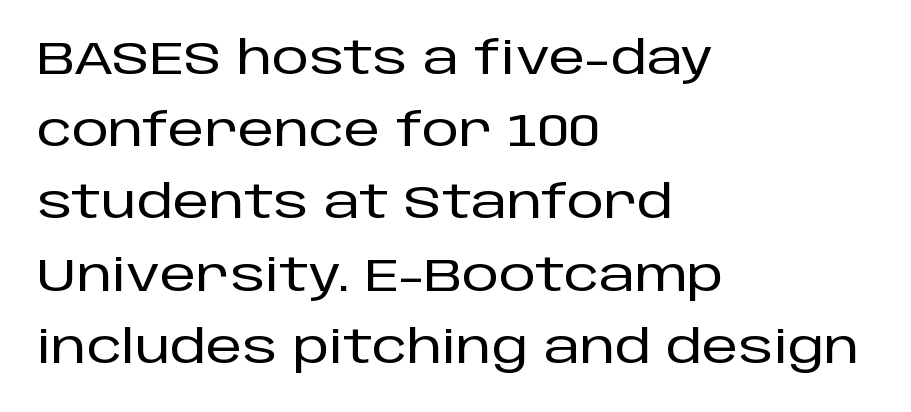
Q: Is the text italic (slanted)? A: No, it is upright.
Q: Is the typeface a serif or a sans-serif typeface? A: Sans-serif.
Q: Is the text underlined? A: No.
Q: How is the paragraph aligned? A: Left-aligned.
Q: Is the spacing between letters normal or unusually wide? A: Normal.
Q: Is the spacing between lines tight, normal or loose? A: Normal.
Q: Width (condensed, normal, or wide)? A: Normal.
Q: Stroke contrast? A: Low.
Q: x-height? A: Large.
Q: Monospaced? A: No.
